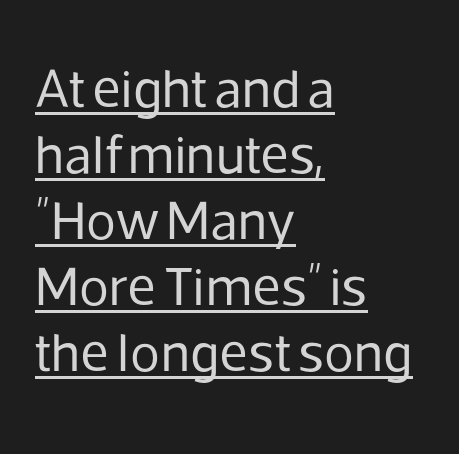
Q: Is the text bold? A: No.
Q: Is the text italic (slanted)? A: No, it is upright.
Q: Is the typeface a serif or a sans-serif typeface? A: Sans-serif.
Q: Is the text underlined? A: Yes.
Q: How is the paragraph aligned? A: Left-aligned.
Q: Is the spacing between letters normal or unusually wide? A: Normal.
Q: Width (condensed, normal, or wide)? A: Normal.
Q: Stroke contrast? A: Low.
Q: x-height? A: Medium.
Q: Monospaced? A: No.
